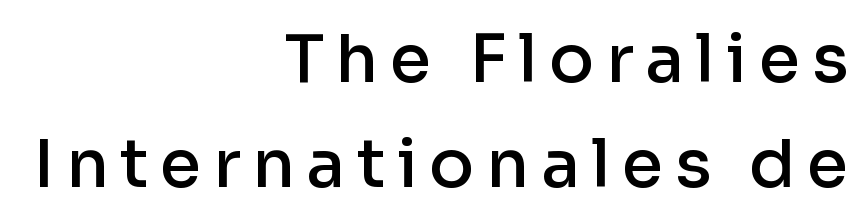
{"serif": "no", "italic": "no", "bold": "semi", "weight": "semibold", "width": "normal", "stroke_contrast": "low", "x_height": "medium", "monospaced": "no", "underline": "no", "align": "right", "line_spacing": "normal", "line_spacing_ratio": 1.56, "glyph_px": 67}
